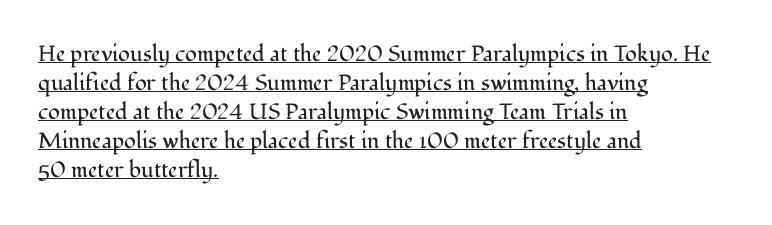
Q: Is the text bold? A: No.
Q: Is the text italic (slanted)? A: No, it is upright.
Q: Is the text underlined? A: Yes.
Q: How is the paragraph aligned? A: Left-aligned.
Q: Is the spacing between letters normal or unusually wide? A: Normal.
Q: Is the spacing between lines tight, normal or loose? A: Normal.
